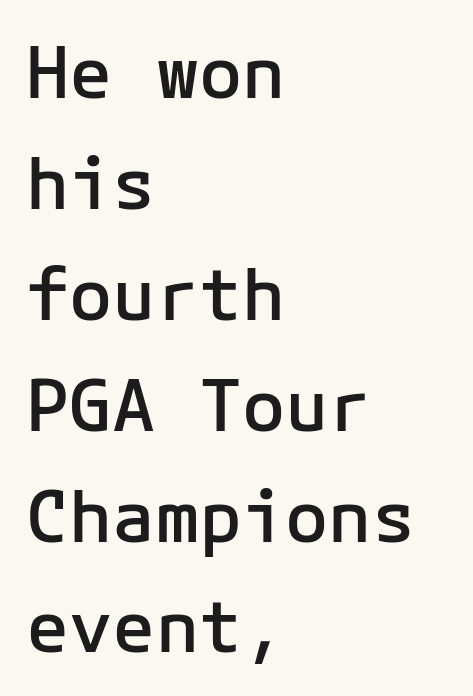
Q: Is the text bold? A: Semi-bold.
Q: Is the text italic (slanted)? A: No, it is upright.
Q: Is the typeface a serif or a sans-serif typeface? A: Sans-serif.
Q: Is the text underlined? A: No.
Q: How is the paragraph aligned? A: Left-aligned.
Q: Is the spacing between letters normal or unusually wide? A: Normal.
Q: Is the spacing between lines tight, normal or loose? A: Normal.
Q: Width (condensed, normal, or wide)? A: Normal.
Q: Stroke contrast? A: Low.
Q: x-height? A: Medium.
Q: Monospaced? A: Yes.
